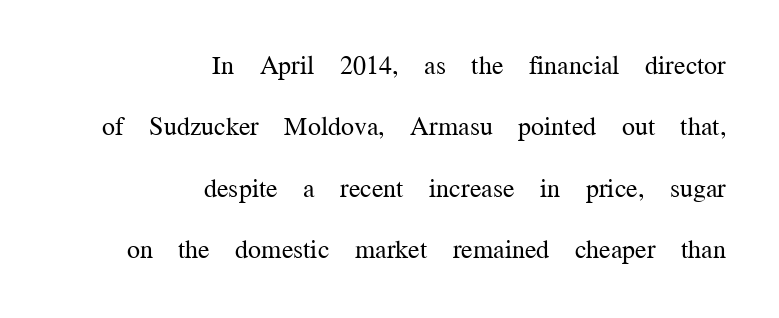
Q: Is the text bold? A: No.
Q: Is the text italic (slanted)? A: No, it is upright.
Q: Is the text underlined? A: No.
Q: How is the paragraph aligned? A: Right-aligned.
Q: Is the spacing between letters normal or unusually wide? A: Normal.
Q: Is the spacing between lines tight, normal or loose? A: Loose.
